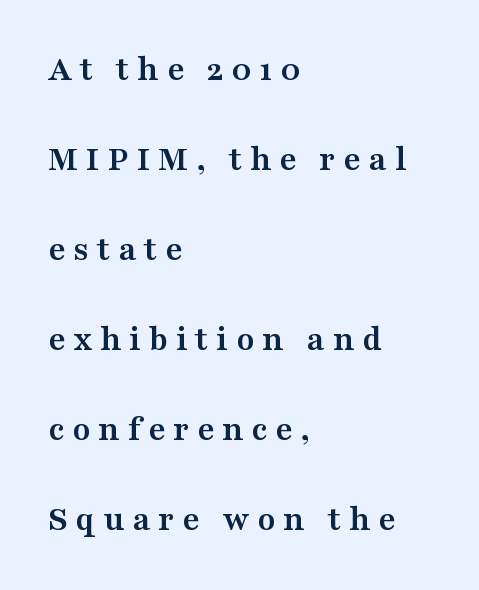
Q: Is the text bold? A: Yes.
Q: Is the text italic (slanted)? A: No, it is upright.
Q: Is the typeface a serif or a sans-serif typeface? A: Serif.
Q: Is the text underlined? A: No.
Q: How is the paragraph aligned? A: Left-aligned.
Q: Is the spacing between letters normal or unusually wide? A: Unusually wide.
Q: Is the spacing between lines tight, normal or loose? A: Loose.
Q: Width (condensed, normal, or wide)? A: Wide.
Q: Stroke contrast? A: Medium.
Q: x-height? A: Medium.
Q: Monospaced? A: No.
